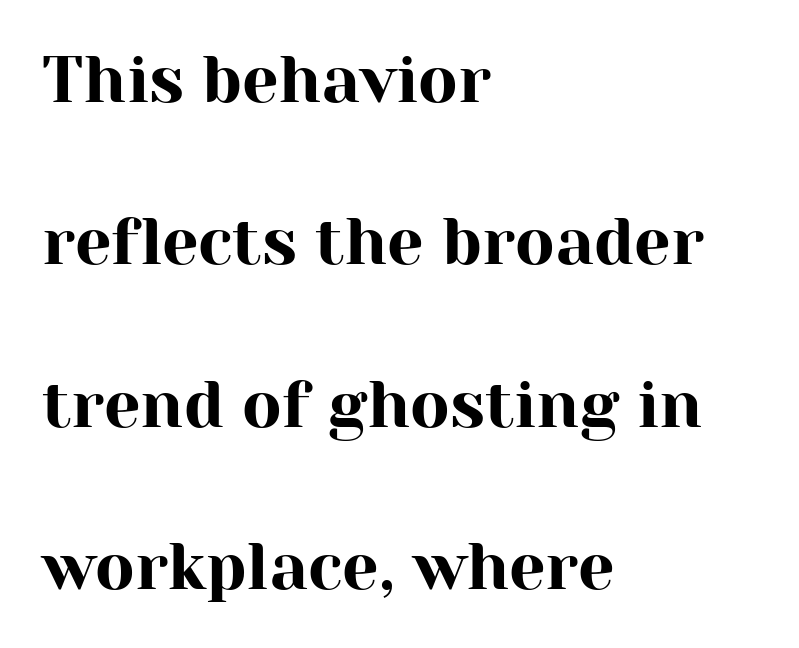
Q: Is the text italic (slanted)? A: No, it is upright.
Q: Is the typeface a serif or a sans-serif typeface? A: Serif.
Q: Is the text underlined? A: No.
Q: How is the paragraph aligned? A: Left-aligned.
Q: Is the spacing between letters normal or unusually wide? A: Normal.
Q: Is the spacing between lines tight, normal or loose? A: Loose.
Q: Width (condensed, normal, or wide)? A: Normal.
Q: Stroke contrast? A: High.
Q: x-height? A: Medium.
Q: Monospaced? A: No.
